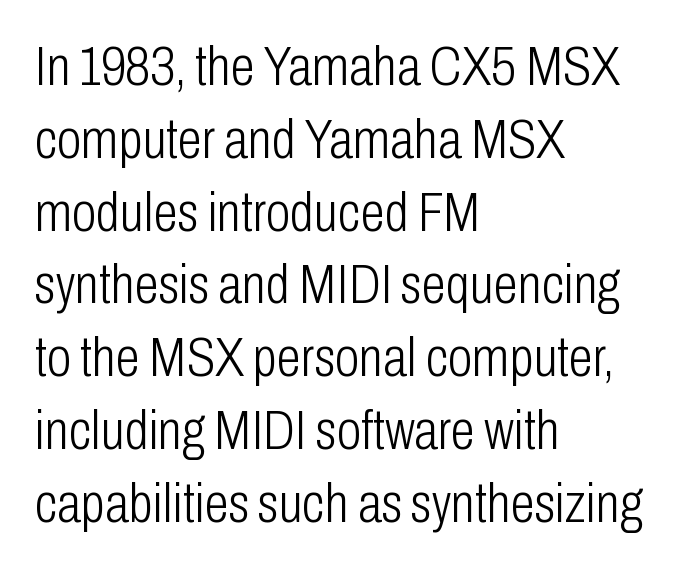
{"serif": "no", "italic": "no", "bold": "no", "weight": "light", "width": "condensed", "stroke_contrast": "low", "x_height": "medium", "monospaced": "no", "underline": "no", "align": "left", "line_spacing": "normal", "line_spacing_ratio": 1.3, "letter_spacing": "normal", "letter_spacing_em": 0.0, "glyph_px": 56}
